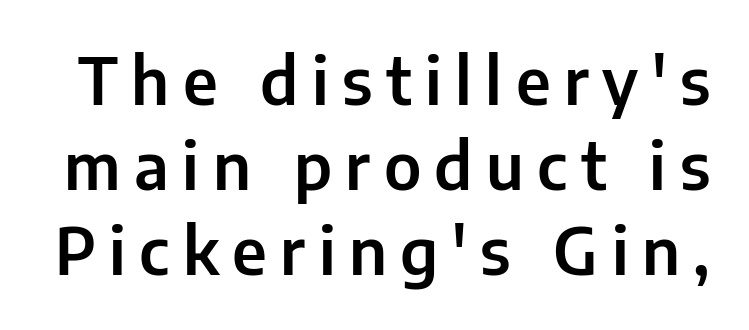
{"serif": "no", "italic": "no", "width": "normal", "stroke_contrast": "low", "x_height": "medium", "monospaced": "no", "underline": "no", "line_spacing": "normal", "line_spacing_ratio": 1.33, "letter_spacing": "wide", "letter_spacing_em": 0.21, "glyph_px": 64}
